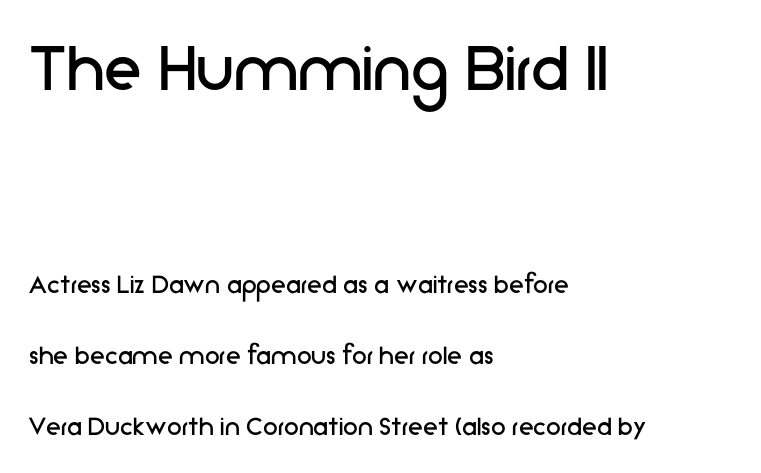
Q: Is the text bold? A: No.
Q: Is the text italic (slanted)? A: No, it is upright.
Q: Is the typeface a serif or a sans-serif typeface? A: Sans-serif.
Q: Is the text underlined? A: No.
Q: How is the paragraph aligned? A: Left-aligned.
Q: Is the spacing between letters normal or unusually wide? A: Normal.
Q: Is the spacing between lines tight, normal or loose? A: Loose.
Q: Which block of text is set in a larger size, the first (top) or the second (bottom)? A: The first (top) one.
Q: Width (condensed, normal, or wide)? A: Normal.
Q: Stroke contrast? A: Low.
Q: x-height? A: Medium.
Q: Monospaced? A: No.
